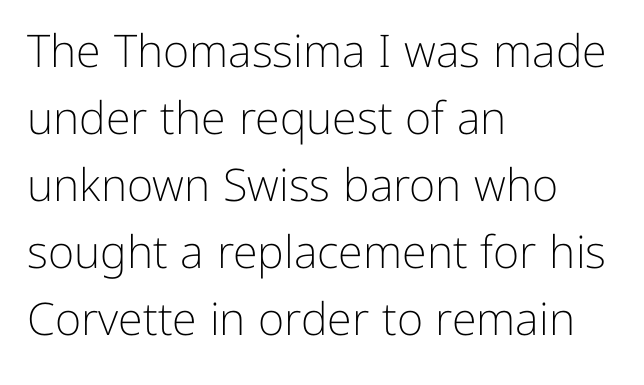
Q: Is the text bold? A: No.
Q: Is the text italic (slanted)? A: No, it is upright.
Q: Is the typeface a serif or a sans-serif typeface? A: Sans-serif.
Q: Is the text underlined? A: No.
Q: How is the paragraph aligned? A: Left-aligned.
Q: Is the spacing between letters normal or unusually wide? A: Normal.
Q: Is the spacing between lines tight, normal or loose? A: Normal.
Q: Width (condensed, normal, or wide)? A: Normal.
Q: Stroke contrast? A: Low.
Q: x-height? A: Medium.
Q: Monospaced? A: No.
